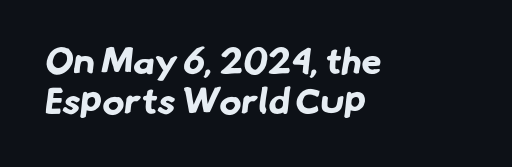
Q: Is the text bold? A: Yes.
Q: Is the typeface a serif or a sans-serif typeface? A: Sans-serif.
Q: Is the text underlined? A: No.
Q: How is the paragraph aligned? A: Left-aligned.
Q: Is the spacing between letters normal or unusually wide? A: Normal.
Q: Is the spacing between lines tight, normal or loose? A: Tight.
Q: Width (condensed, normal, or wide)? A: Normal.
Q: Stroke contrast? A: Low.
Q: x-height? A: Small.
Q: Monospaced? A: No.
